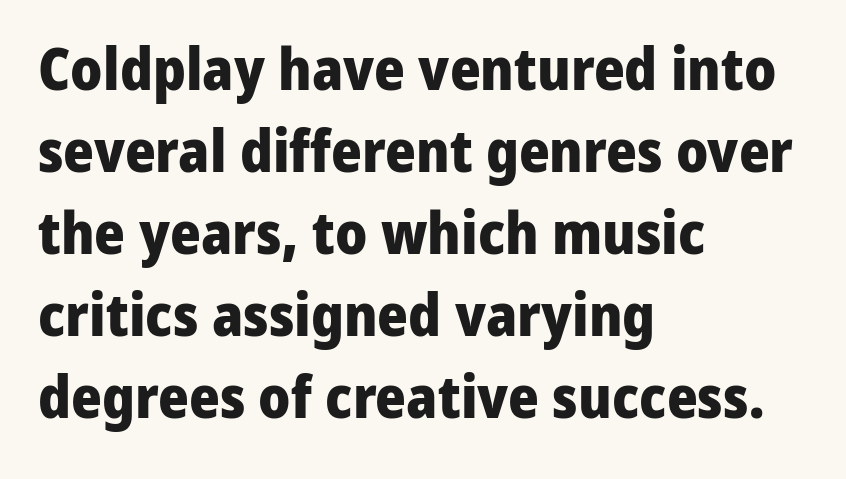
Rows of type keep a routine distance in the vertical direction. These lines stack with their left ends in a neat column. These lines keep a tight, regular rhythm from letter to letter. Stroke thickness is high; the sample reads as a true bold. The characters display no serif detailing; their extremities are plain.
